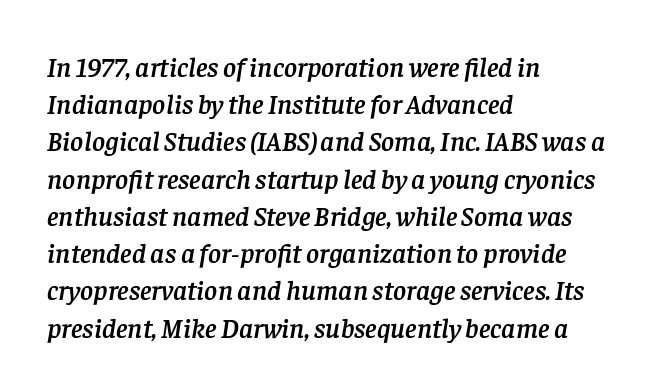
The letters advance in unequal steps, a hallmark of proportional type. Inter-character spacing is left at the font's built-in metrics. Tall strokes in this sample are angled rather than plumb. These lines are composed in type with serifs. Descender tails drop into unmarked territory.
